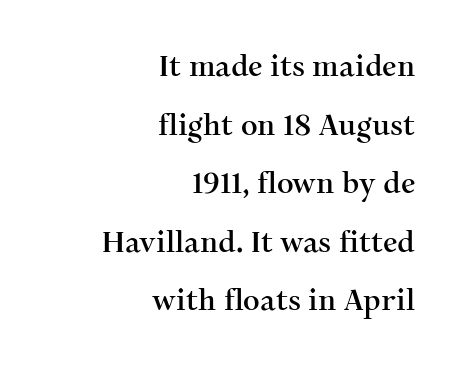
{"serif": "yes", "italic": "no", "width": "normal", "stroke_contrast": "medium", "x_height": "medium", "monospaced": "no", "underline": "no", "align": "right", "line_spacing": "loose", "line_spacing_ratio": 2.02, "letter_spacing": "normal", "letter_spacing_em": 0.0, "glyph_px": 29}
